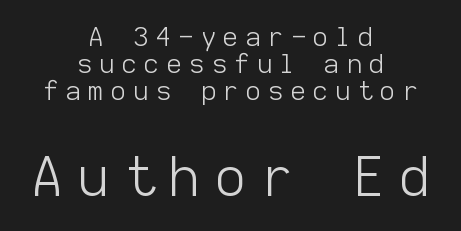
Q: Is the text bold? A: No.
Q: Is the text italic (slanted)? A: No, it is upright.
Q: Is the typeface a serif or a sans-serif typeface? A: Sans-serif.
Q: Is the text underlined? A: No.
Q: How is the paragraph aligned? A: Centered.
Q: Is the spacing between letters normal or unusually wide? A: Unusually wide.
Q: Is the spacing between lines tight, normal or loose? A: Tight.
Q: Which block of text is set in a larger size, the first (top) or the second (bottom)? A: The second (bottom) one.
Q: Width (condensed, normal, or wide)? A: Normal.
Q: Stroke contrast? A: Low.
Q: x-height? A: Medium.
Q: Monospaced? A: Yes.
